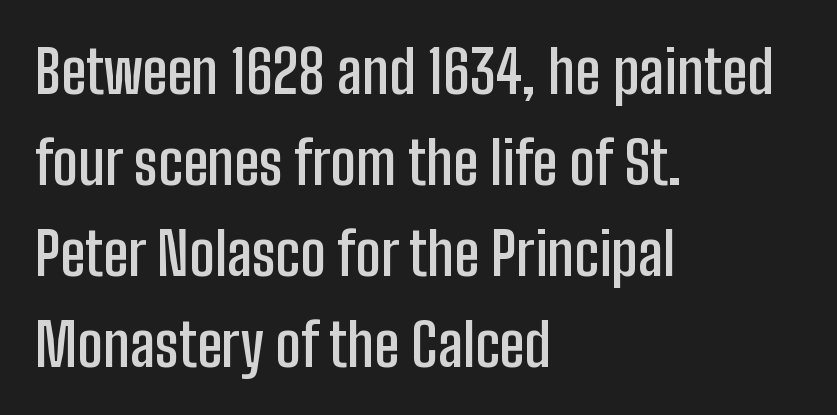
{"serif": "no", "italic": "no", "bold": "semi", "weight": "semibold", "width": "condensed", "stroke_contrast": "low", "x_height": "medium", "monospaced": "no", "underline": "no", "align": "left", "line_spacing": "normal", "line_spacing_ratio": 1.54, "letter_spacing": "normal", "letter_spacing_em": 0.0, "glyph_px": 59}
